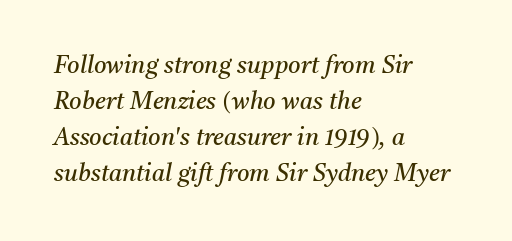
Is the block centered? No — it sits flush against the left margin. The rows are spaced the way most documents space them. On a weight scale, this lands at 450 or below. Tall strokes in this sample are angled rather than plumb.
